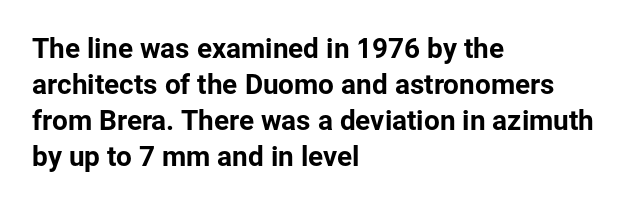
{"serif": "no", "italic": "no", "width": "normal", "stroke_contrast": "low", "x_height": "medium", "monospaced": "no", "underline": "no", "align": "left", "line_spacing": "normal", "line_spacing_ratio": 1.28, "letter_spacing": "normal", "letter_spacing_em": 0.0, "glyph_px": 28}
